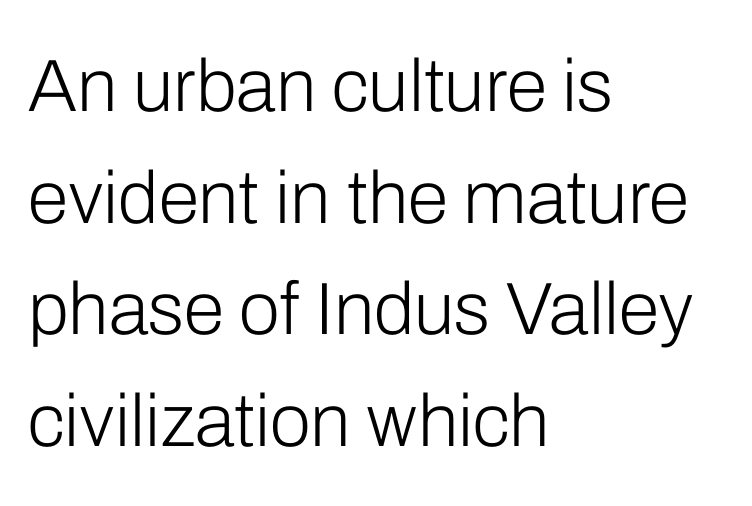
The image shows 74 px light sans-serif type, upright; set left-aligned, normal line spacing (1.51x), normal letter spacing, not underlined; low stroke contrast and a medium x-height.
